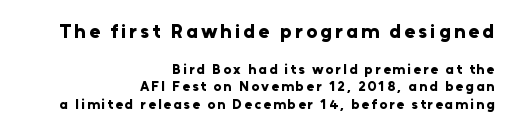
The image shows 20 px bold type, upright; set right-aligned, line spacing 1.24x, not underlined; the first (top) block is 1.43x larger.
